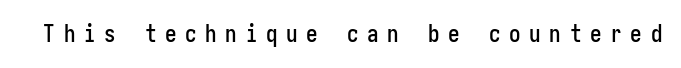
Q: Is the text italic (slanted)? A: No, it is upright.
Q: Is the text underlined? A: No.
Q: Is the spacing between letters normal or unusually wide? A: Unusually wide.
